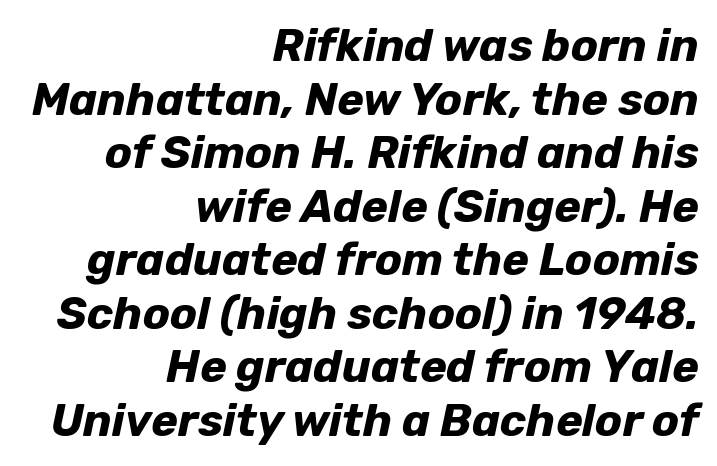
{"italic": "yes", "lean": "right", "slant_degrees": 12, "bold": "yes", "weight": "bold", "width": "normal", "stroke_contrast": "low", "x_height": "medium", "monospaced": "no", "underline": "no", "align": "right", "line_spacing_ratio": 1.19, "letter_spacing": "normal", "letter_spacing_em": 0.0, "glyph_px": 45}
